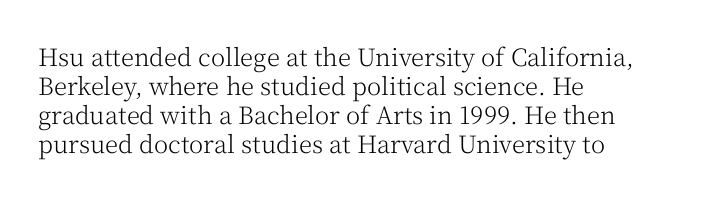
Q: Is the text bold? A: No.
Q: Is the text italic (slanted)? A: No, it is upright.
Q: Is the text underlined? A: No.
Q: How is the paragraph aligned? A: Left-aligned.
Q: Is the spacing between letters normal or unusually wide? A: Normal.
